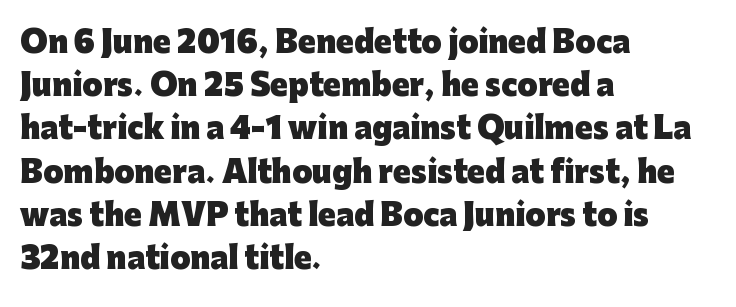
The image shows 29 px heavy sans-serif type, upright; set left-aligned, normal line spacing (1.49x), normal letter spacing, not underlined; low stroke contrast and a medium x-height.
